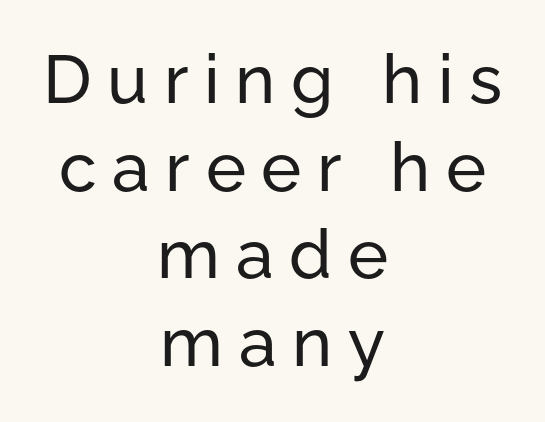
Q: Is the text italic (slanted)? A: No, it is upright.
Q: Is the typeface a serif or a sans-serif typeface? A: Sans-serif.
Q: Is the text underlined? A: No.
Q: How is the paragraph aligned? A: Centered.
Q: Is the spacing between letters normal or unusually wide? A: Unusually wide.
Q: Is the spacing between lines tight, normal or loose? A: Normal.
Q: Width (condensed, normal, or wide)? A: Normal.
Q: Stroke contrast? A: Low.
Q: x-height? A: Medium.
Q: Monospaced? A: No.
